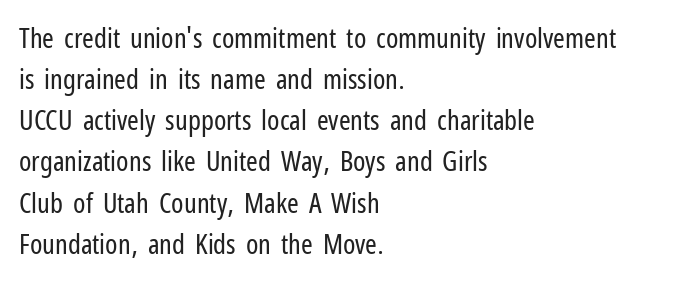
{"serif": "no", "italic": "no", "bold": "no", "weight": "regular", "width": "condensed", "stroke_contrast": "low", "x_height": "medium", "monospaced": "no", "underline": "no", "align": "left", "line_spacing": "normal", "line_spacing_ratio": 1.47, "letter_spacing": "normal", "letter_spacing_em": 0.0, "glyph_px": 28}
